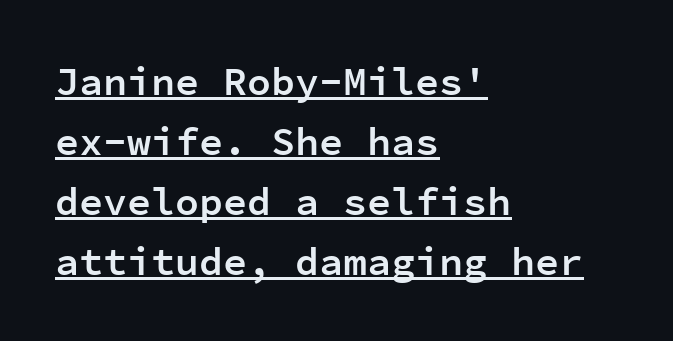
{"serif": "no", "italic": "no", "bold": "semi", "weight": "semibold", "width": "normal", "stroke_contrast": "low", "x_height": "medium", "monospaced": "yes", "underline": "yes", "align": "left", "line_spacing": "normal", "line_spacing_ratio": 1.5, "letter_spacing": "normal", "letter_spacing_em": 0.0, "glyph_px": 40}
